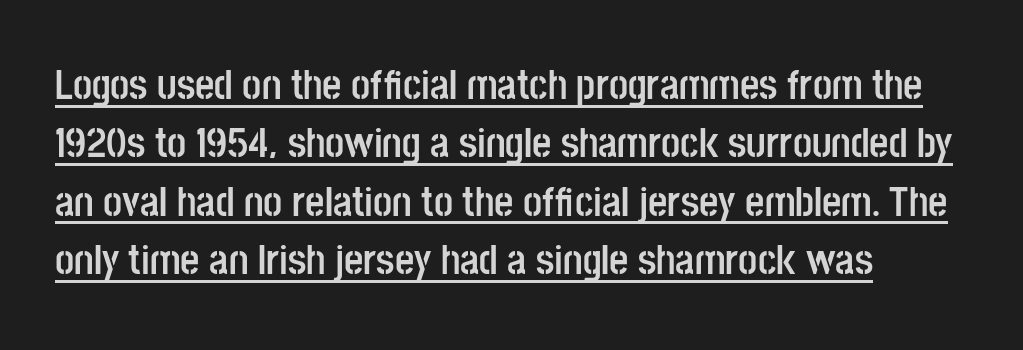
The image shows 42 px semibold, condensed sans-serif type, upright; set left-aligned, normal line spacing (1.39x), normal letter spacing, underlined; low stroke contrast and a large x-height.
